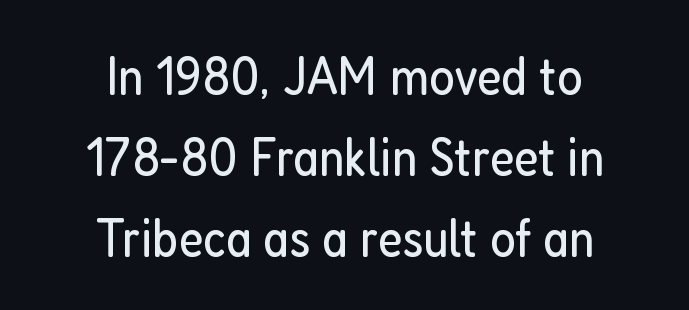
Q: Is the text bold? A: No.
Q: Is the text italic (slanted)? A: No, it is upright.
Q: Is the typeface a serif or a sans-serif typeface? A: Sans-serif.
Q: Is the text underlined? A: No.
Q: How is the paragraph aligned? A: Centered.
Q: Is the spacing between letters normal or unusually wide? A: Normal.
Q: Is the spacing between lines tight, normal or loose? A: Normal.
Q: Width (condensed, normal, or wide)? A: Condensed.
Q: Stroke contrast? A: Low.
Q: x-height? A: Medium.
Q: Monospaced? A: No.
